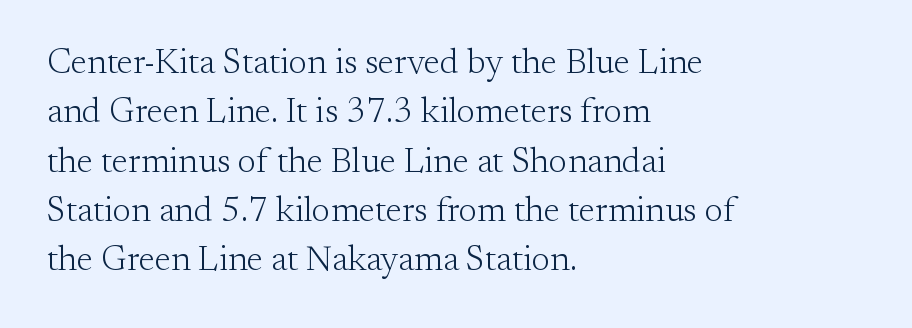
{"serif": "yes", "italic": "no", "bold": "no", "weight": "light", "width": "normal", "stroke_contrast": "medium", "x_height": "small", "monospaced": "no", "underline": "no", "align": "left", "line_spacing": "normal", "line_spacing_ratio": 1.41, "letter_spacing": "normal", "letter_spacing_em": 0.0, "glyph_px": 35}
